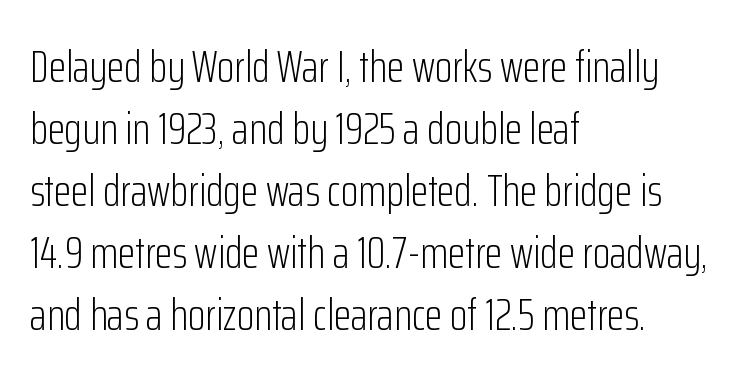
Q: Is the text bold? A: No.
Q: Is the text italic (slanted)? A: No, it is upright.
Q: Is the typeface a serif or a sans-serif typeface? A: Sans-serif.
Q: Is the text underlined? A: No.
Q: How is the paragraph aligned? A: Left-aligned.
Q: Is the spacing between letters normal or unusually wide? A: Normal.
Q: Is the spacing between lines tight, normal or loose? A: Normal.
Q: Width (condensed, normal, or wide)? A: Condensed.
Q: Stroke contrast? A: Low.
Q: x-height? A: Medium.
Q: Monospaced? A: No.
